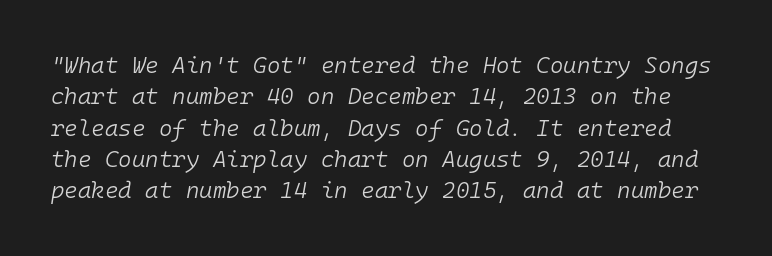
The image shows 23 px text type, italic (leaning right); set normal line spacing (1.36x), normal letter spacing, not underlined.
